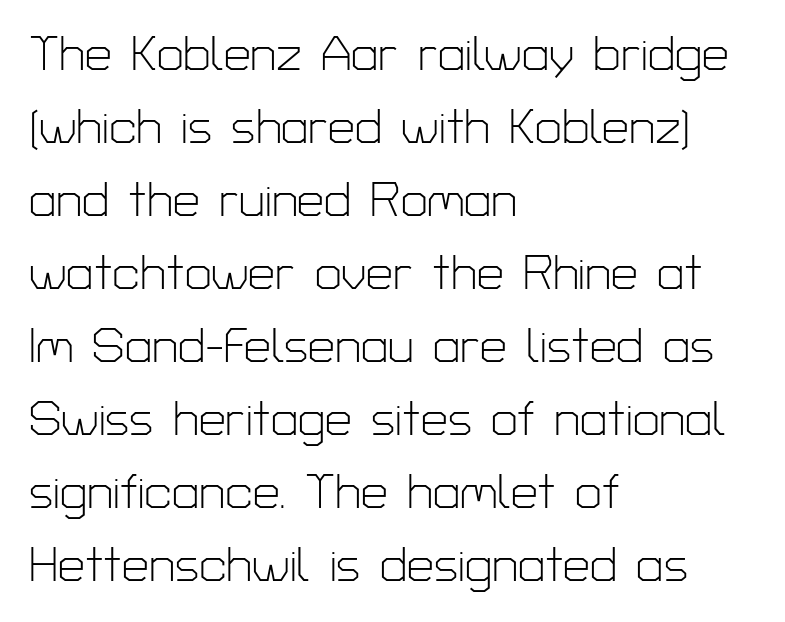
Q: Is the text bold? A: No.
Q: Is the text italic (slanted)? A: No, it is upright.
Q: Is the typeface a serif or a sans-serif typeface? A: Sans-serif.
Q: Is the text underlined? A: No.
Q: How is the paragraph aligned? A: Left-aligned.
Q: Is the spacing between letters normal or unusually wide? A: Normal.
Q: Is the spacing between lines tight, normal or loose? A: Normal.
Q: Width (condensed, normal, or wide)? A: Normal.
Q: Stroke contrast? A: Low.
Q: x-height? A: Medium.
Q: Monospaced? A: No.
